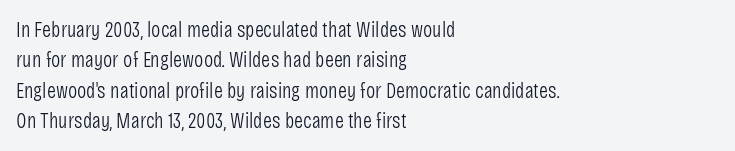
The image shows 22 px text type, upright; set left-aligned, normal line spacing (1.38x), normal letter spacing, not underlined.
